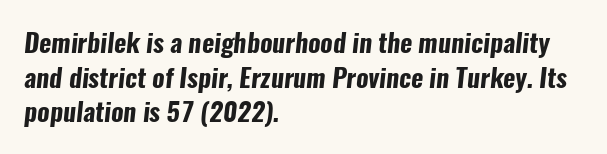
A dark, heavy texture on the line: the type is bold. The paragraph has a hard left edge and a soft right edge. Underline: absent. In terms of leading, this rendering sits right in the middle. In terms of letterspacing, this is plain default setting.
